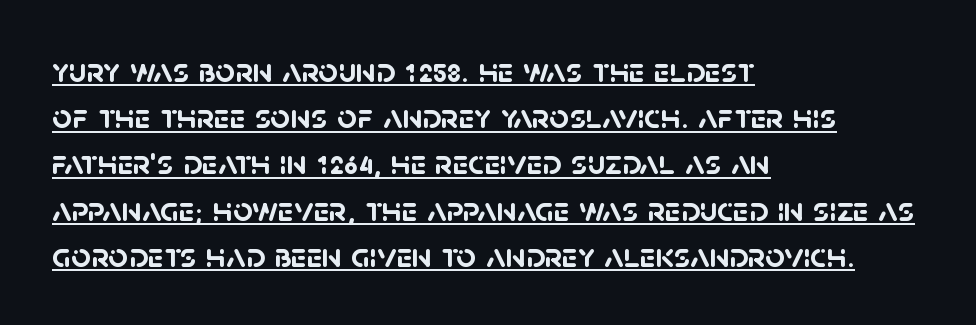
The image shows 35 px semibold sans-serif type; set left-aligned, normal line spacing (1.32x), normal letter spacing, underlined; low stroke contrast and a large x-height.
